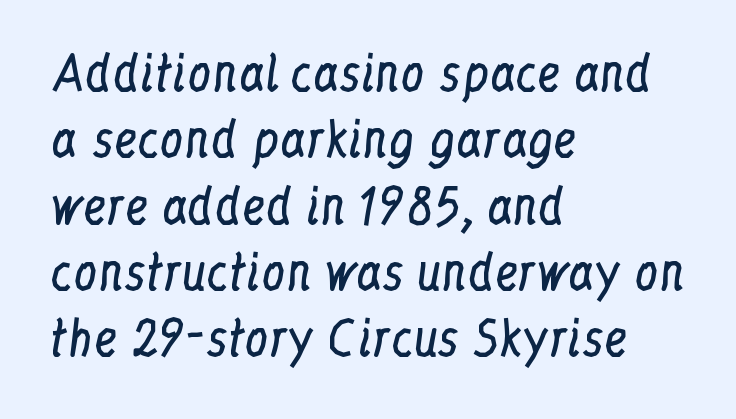
Tracking value appears to be zero — textbook default spacing. Summary of weight: not heavy and not bold. Proportional: the letters do not fall into vertical columns.
